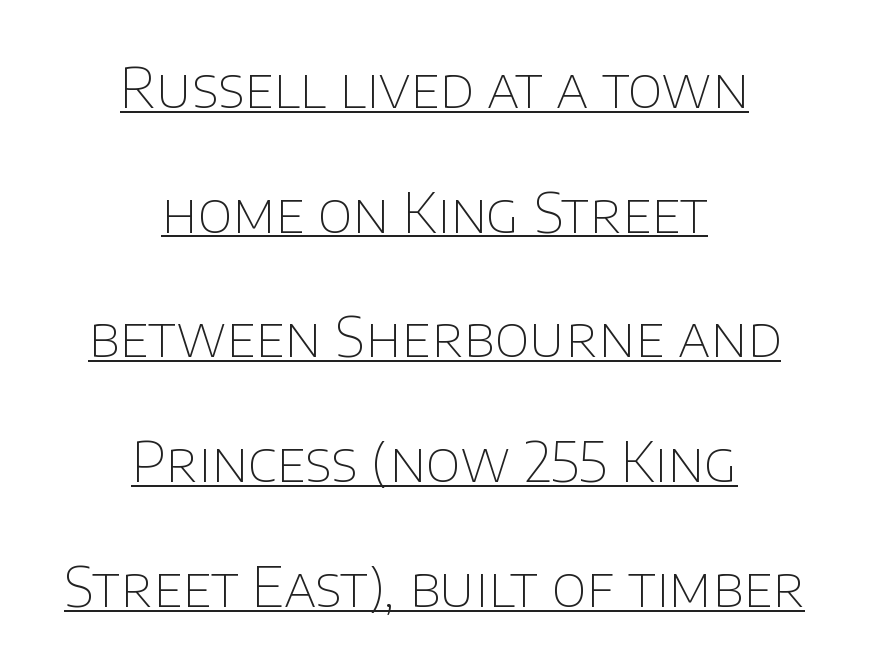
A typesetter would label this face a sans. Posture: straight, roman, zero tilt. Glance below the letters and you will spot a drawn line. Each word holds together tightly as a unit, with standard inter-letter gaps. Teacher's note: observe the equal gaps on both sides — that is centered alignment. Note the varied advance widths — an 'i' is clearly narrower than an 'm'.
